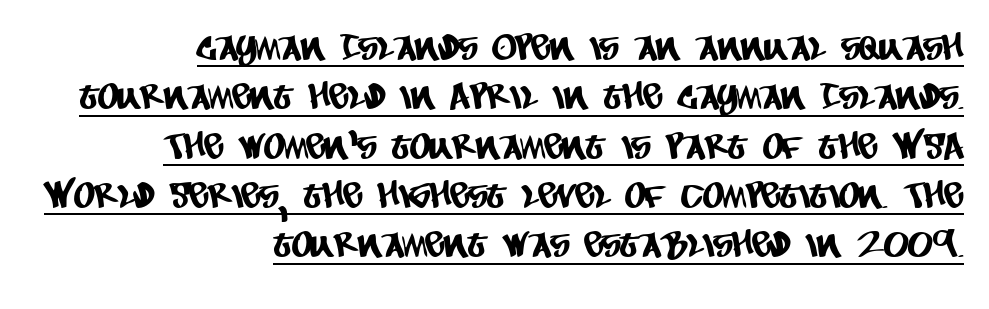
{"serif": "no", "width": "condensed", "stroke_contrast": "low", "x_height": "large", "monospaced": "no", "underline": "yes", "align": "right", "line_spacing": "normal", "line_spacing_ratio": 1.37, "letter_spacing": "normal", "letter_spacing_em": 0.0, "glyph_px": 36}
